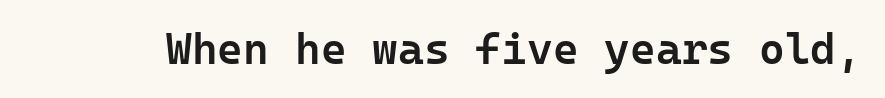
The image shows 44 px semibold sans-serif type, upright; set normal letter spacing, not underlined; low stroke contrast and a medium x-height.
